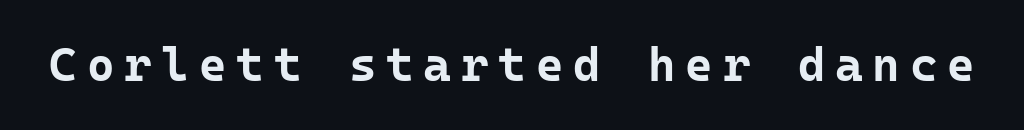
The type is letterspaced generously, with wide tracking. Each letter, wide or thin by design, is forced into the same width here. What weight is shown? A full bold with thick strokes. The type sits square on the baseline with zero lean. Grotesque or geometric, the face here clearly has no serifs.
